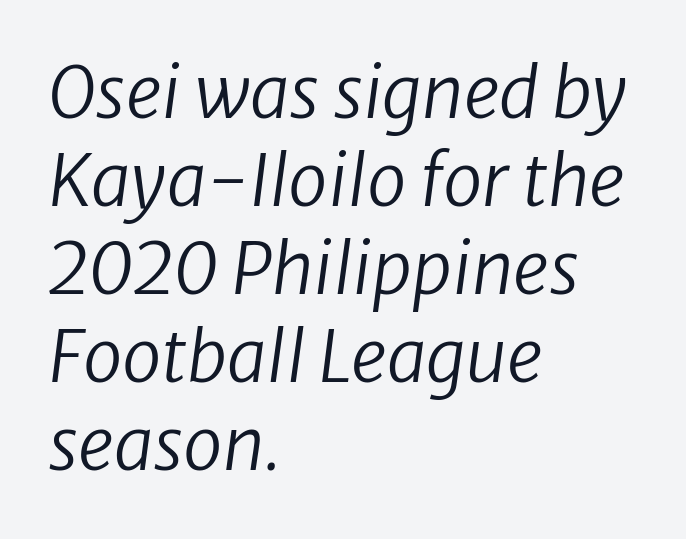
The image shows 71 px regular-weight sans-serif type; set left-aligned, line spacing 1.24x, normal letter spacing, not underlined; low stroke contrast and a medium x-height.
